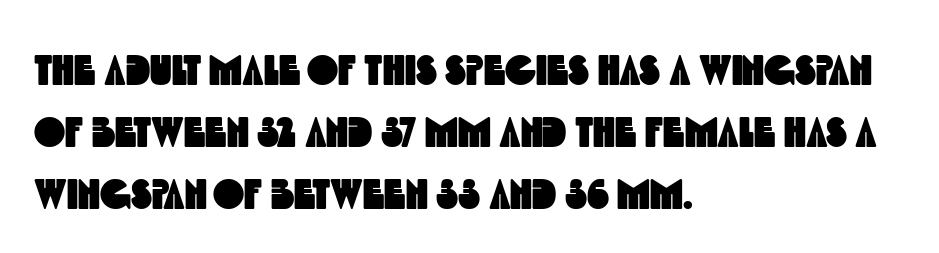
Q: Is the typeface a serif or a sans-serif typeface? A: Sans-serif.
Q: Is the text underlined? A: No.
Q: How is the paragraph aligned? A: Left-aligned.
Q: Is the spacing between letters normal or unusually wide? A: Normal.
Q: Is the spacing between lines tight, normal or loose? A: Normal.
Q: Width (condensed, normal, or wide)? A: Condensed.
Q: x-height? A: Large.
Q: Monospaced? A: No.
